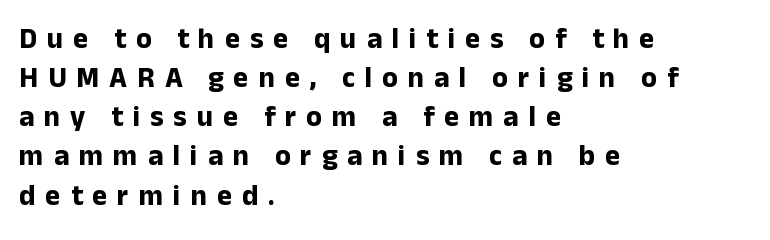
The image shows 29 px bold sans-serif type, upright; set left-aligned, normal line spacing (1.35x), unusually wide letter spacing (+0.34 em), not underlined; low stroke contrast and a medium x-height.
